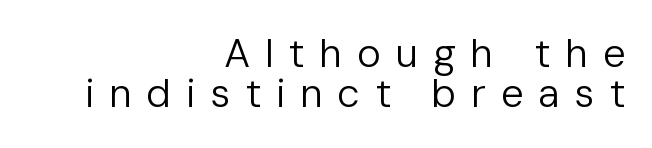
No feet cap the strokes, marking this as sans-serif type. Descender tails drop into unmarked territory. Students, note that the glyphs here are deliberately spaced far apart. On a weight scale, this lands at 450 or below. Right-aligned paragraph, ragged on the left. Proportional: the letters do not fall into vertical columns.
